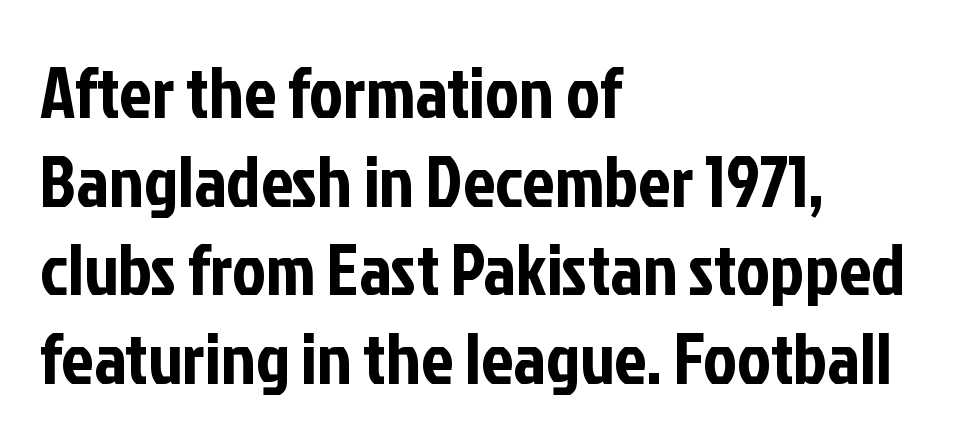
Q: Is the text italic (slanted)? A: No, it is upright.
Q: Is the typeface a serif or a sans-serif typeface? A: Sans-serif.
Q: Is the text underlined? A: No.
Q: How is the paragraph aligned? A: Left-aligned.
Q: Is the spacing between letters normal or unusually wide? A: Normal.
Q: Width (condensed, normal, or wide)? A: Condensed.
Q: Stroke contrast? A: Low.
Q: x-height? A: Medium.
Q: Monospaced? A: No.
